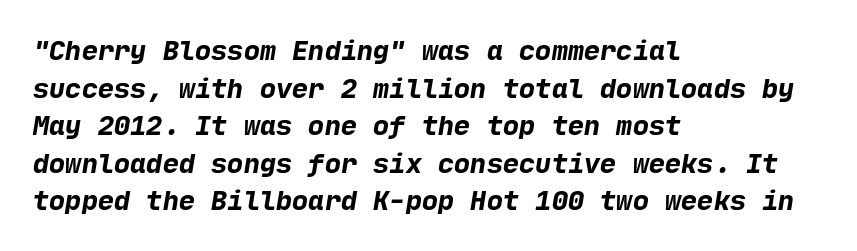
Q: Is the text bold? A: Yes.
Q: Is the text underlined? A: No.
Q: How is the paragraph aligned? A: Left-aligned.
Q: Is the spacing between letters normal or unusually wide? A: Normal.
Q: Is the spacing between lines tight, normal or loose? A: Normal.
